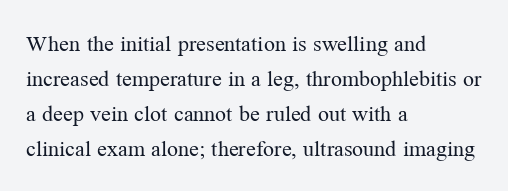
The image shows 22 px text type, upright; set left-aligned, normal line spacing (1.59x), normal letter spacing, not underlined.
